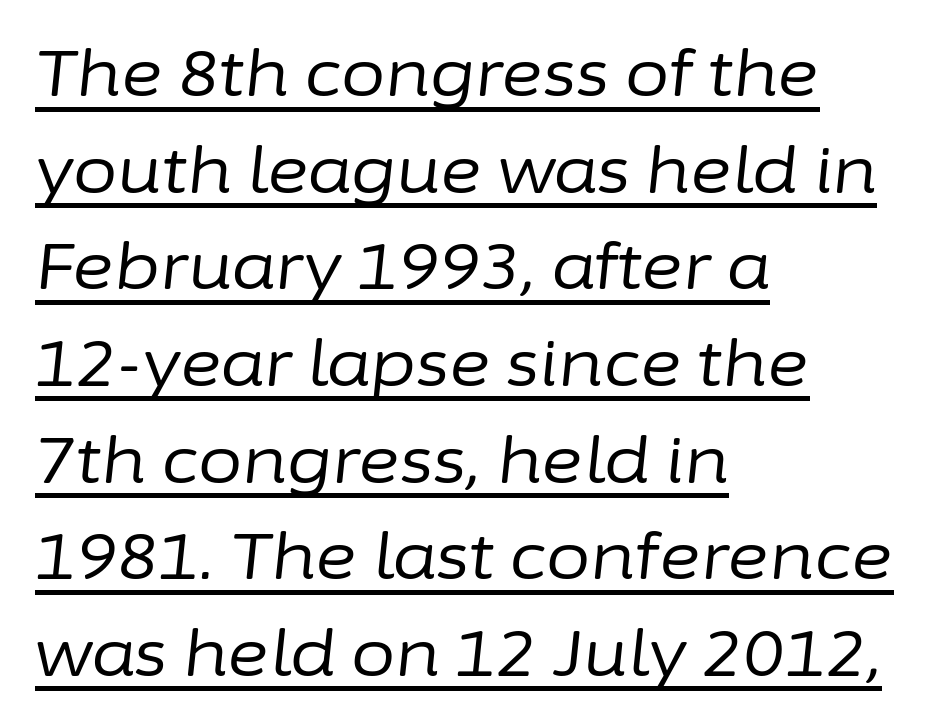
Q: Is the text bold? A: No.
Q: Is the text italic (slanted)? A: Yes, it leans right by about 6 degrees.
Q: Is the text underlined? A: Yes.
Q: How is the paragraph aligned? A: Left-aligned.
Q: Is the spacing between letters normal or unusually wide? A: Normal.
Q: Is the spacing between lines tight, normal or loose? A: Normal.
Q: Width (condensed, normal, or wide)? A: Normal.
Q: Stroke contrast? A: Low.
Q: x-height? A: Medium.
Q: Monospaced? A: No.
